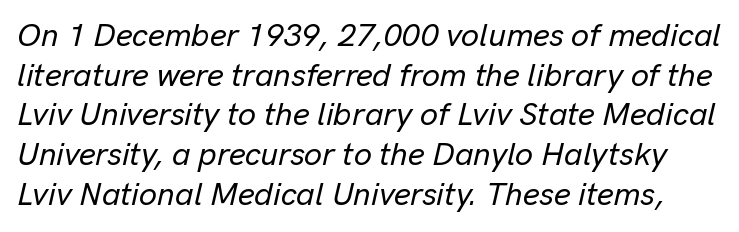
{"italic": "yes", "lean": "right", "slant_degrees": 13, "width": "normal", "stroke_contrast": "low", "x_height": "medium", "monospaced": "no", "underline": "no", "line_spacing_ratio": 1.24, "letter_spacing": "normal", "letter_spacing_em": 0.0, "glyph_px": 32}
